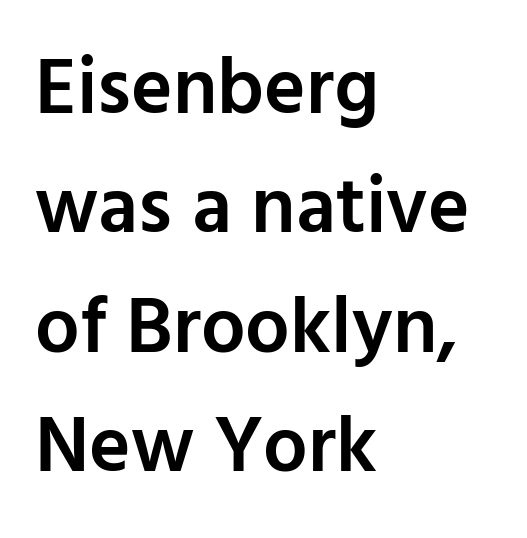
Q: Is the text bold? A: Semi-bold.
Q: Is the text italic (slanted)? A: No, it is upright.
Q: Is the typeface a serif or a sans-serif typeface? A: Sans-serif.
Q: Is the text underlined? A: No.
Q: How is the paragraph aligned? A: Left-aligned.
Q: Is the spacing between letters normal or unusually wide? A: Normal.
Q: Is the spacing between lines tight, normal or loose? A: Normal.
Q: Width (condensed, normal, or wide)? A: Normal.
Q: Stroke contrast? A: Low.
Q: x-height? A: Medium.
Q: Monospaced? A: No.
